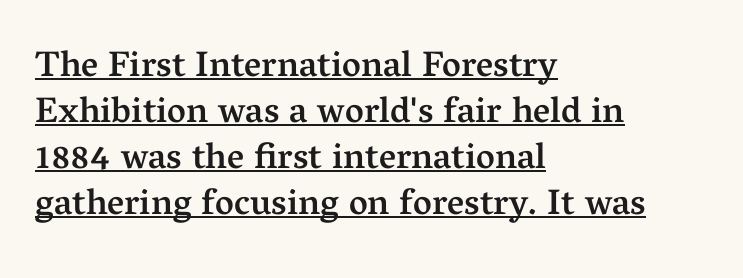
{"serif": "yes", "italic": "no", "bold": "semi", "weight": "semibold", "width": "normal", "stroke_contrast": "medium", "x_height": "medium", "monospaced": "no", "underline": "yes", "align": "left", "line_spacing": "normal", "line_spacing_ratio": 1.28, "letter_spacing": "normal", "letter_spacing_em": 0.0, "glyph_px": 36}
